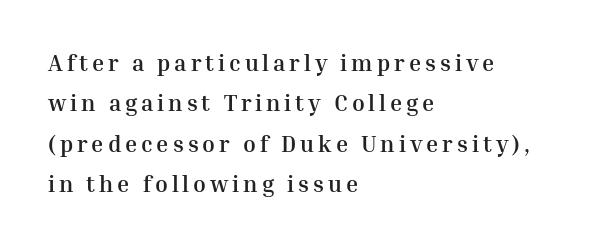
Q: Is the text bold? A: Yes.
Q: Is the text italic (slanted)? A: No, it is upright.
Q: Is the text underlined? A: No.
Q: How is the paragraph aligned? A: Left-aligned.
